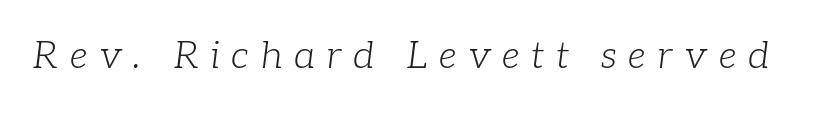
The letters are slanted; this is an italic face. Rule under the text: the space is simply empty. Are there feet on the stems? There are — it's a serif. Tracking here is generous; glyphs stand well apart from one another. These lines are rendered in a variable-pitch font.
